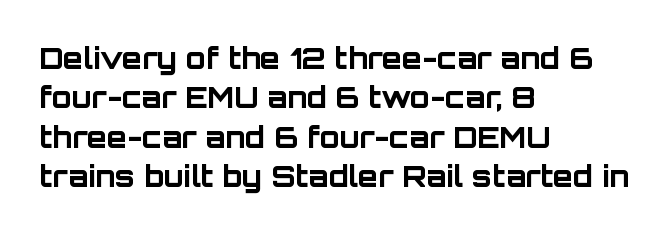
{"serif": "no", "italic": "no", "bold": "yes", "weight": "bold", "width": "normal", "stroke_contrast": "low", "x_height": "large", "monospaced": "no", "underline": "no", "align": "left", "line_spacing": "normal", "line_spacing_ratio": 1.36, "letter_spacing": "normal", "letter_spacing_em": 0.0, "glyph_px": 29}
